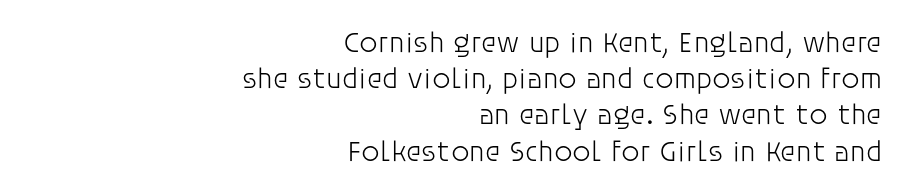
This sample uses a sans-serif face. This rendering uses right alignment, leaving the left contour irregular. Weight: in the light-to-regular range. Posture: upright roman. Students, note that the glyphs here touch the page at normal intervals. The leading is moderate, giving the passage an even texture.
